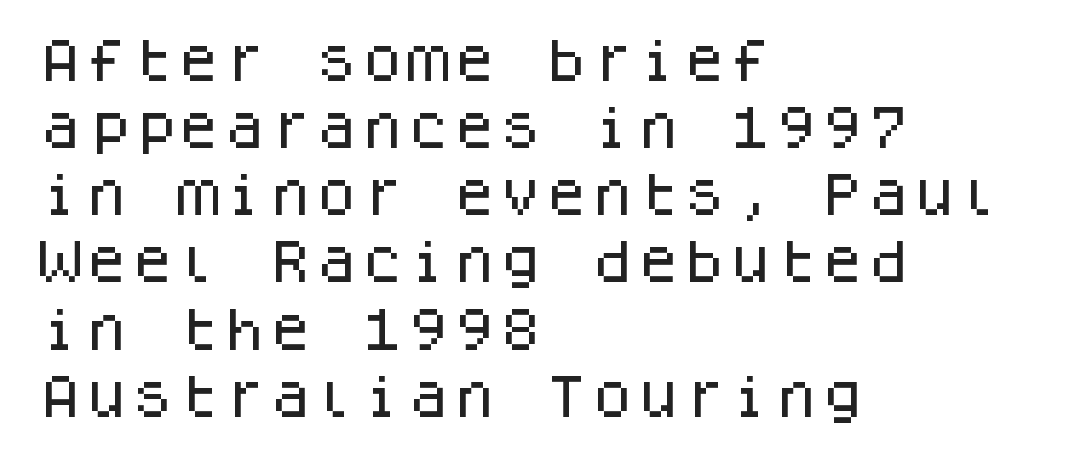
The paragraph has a hard left edge and a soft right edge. Characters follow at the spacing the type designer built in. Glance below the letters and you will spot only blank space. Does the lettering tilt? It doesn't — this is upright. Looks like terminal output: every glyph gets an equal slot.
